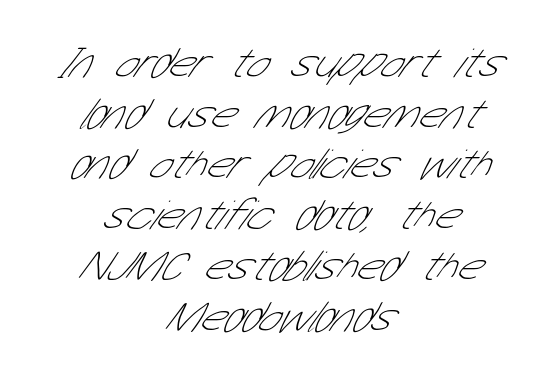
The image shows 43 px thin, condensed sans-serif type; set centered, line spacing 1.18x, normal letter spacing, not underlined; low stroke contrast and a medium x-height.
